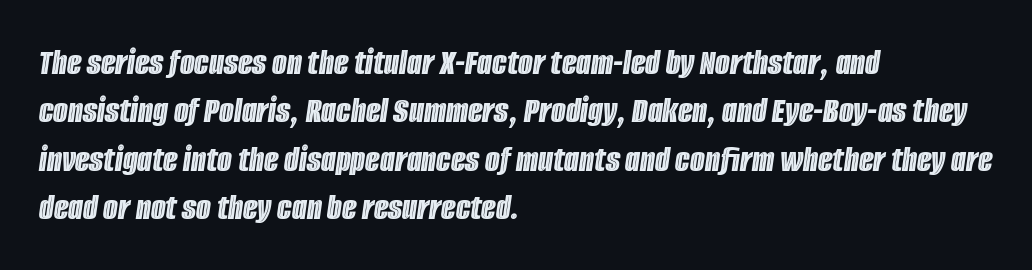
Q: Is the text italic (slanted)? A: Yes, it leans right by about 8 degrees.
Q: Is the text underlined? A: No.
Q: How is the paragraph aligned? A: Left-aligned.
Q: Is the spacing between letters normal or unusually wide? A: Normal.
Q: Is the spacing between lines tight, normal or loose? A: Normal.
Q: Width (condensed, normal, or wide)? A: Condensed.
Q: x-height? A: Large.
Q: Monospaced? A: No.
